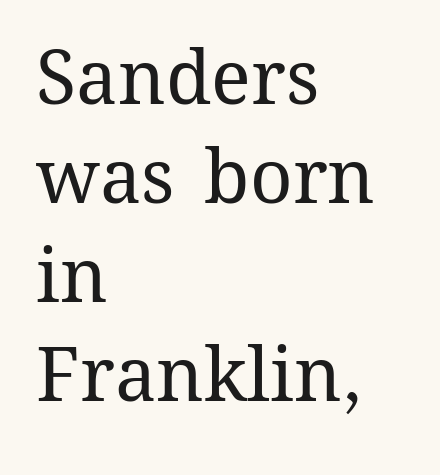
{"italic": "no", "bold": "no", "weight": "regular", "width": "normal", "stroke_contrast": "medium", "x_height": "medium", "monospaced": "no", "underline": "no", "align": "left", "line_spacing": "normal", "line_spacing_ratio": 1.34, "letter_spacing": "normal", "letter_spacing_em": 0.0, "glyph_px": 74}
